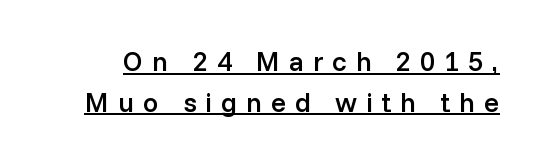
Q: Is the text bold? A: Semi-bold.
Q: Is the text italic (slanted)? A: No, it is upright.
Q: Is the typeface a serif or a sans-serif typeface? A: Sans-serif.
Q: Is the text underlined? A: Yes.
Q: Is the spacing between letters normal or unusually wide? A: Unusually wide.
Q: Is the spacing between lines tight, normal or loose? A: Normal.
Q: Width (condensed, normal, or wide)? A: Normal.
Q: Stroke contrast? A: Low.
Q: x-height? A: Medium.
Q: Monospaced? A: No.
